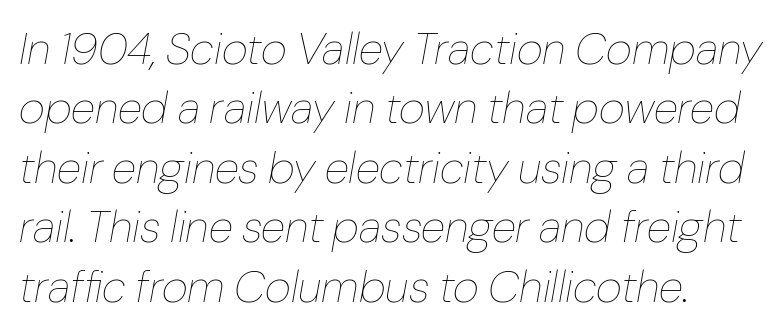
An italicized treatment has been applied to the whole sample. Character widths vary here, with narrow letters taking less room than wide ones. Observe the ordinary spacing: letters are neighbours, not strangers. The space directly below the letters is spotless.
